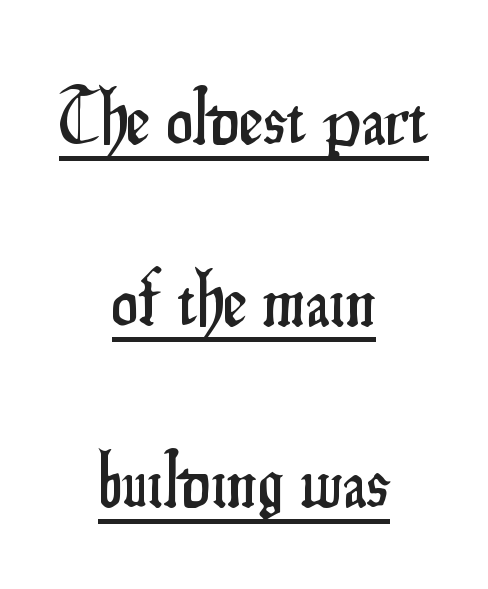
What stands out about the letter spacing? Nothing — it is the standard amount. Successive baselines arrive slowly, with a big drop between each. Quick note: underline on. Stroke terminals: plain, sans-serif. If you folded the block vertically in half, each line would mirror itself in length. If you drew a line through each stem, it would be perfectly vertical.
